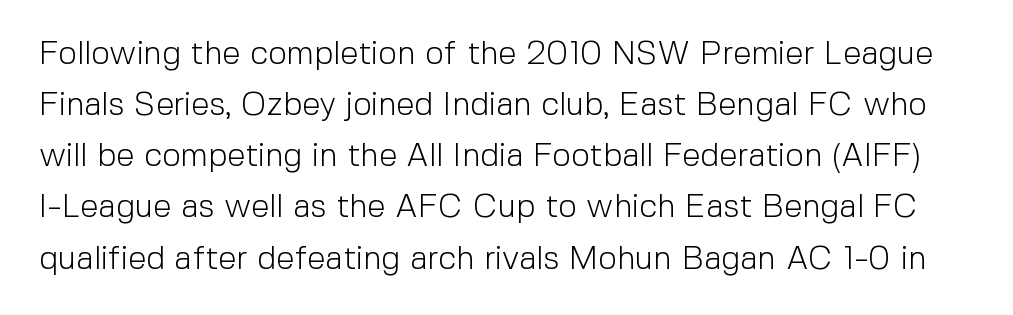
The characters are drawn with everyday or finer stroke widths. The typography opts for an upright posture over an oblique one. Looks like regular typesetting: each glyph gets only the width it needs. I'd call this a sans setting — the letters go barefoot. Bare-footed words on every line. Regarding leading, the lines here are spaced in the standard way.
